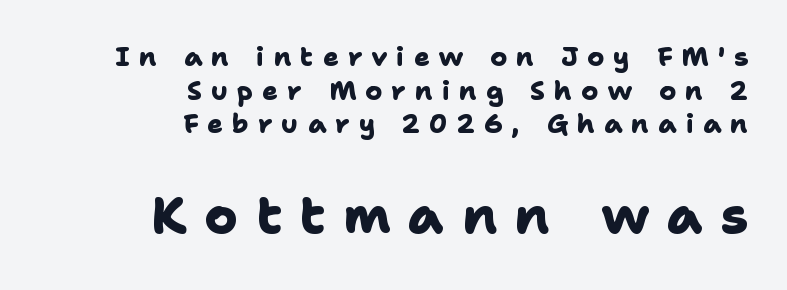
Honestly, there is no underline to notice here at all. Looks like regular typesetting: each glyph gets only the width it needs. Visually the block forms a straight wall on the right and a jagged coastline on the left. These lines sit exactly where default settings would place them. The rendering shows plain stroke endings on the letterforms — a sans-serif design.
